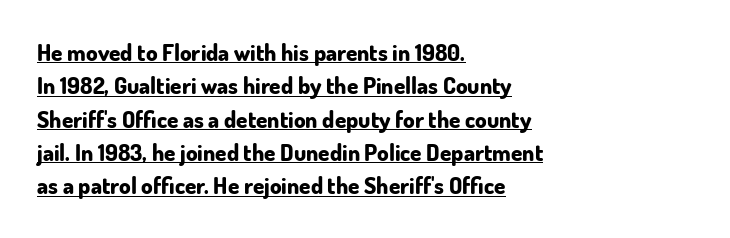
Q: Is the text bold? A: Yes.
Q: Is the text italic (slanted)? A: No, it is upright.
Q: Is the text underlined? A: Yes.
Q: How is the paragraph aligned? A: Left-aligned.
Q: Is the spacing between letters normal or unusually wide? A: Normal.
Q: Is the spacing between lines tight, normal or loose? A: Normal.
